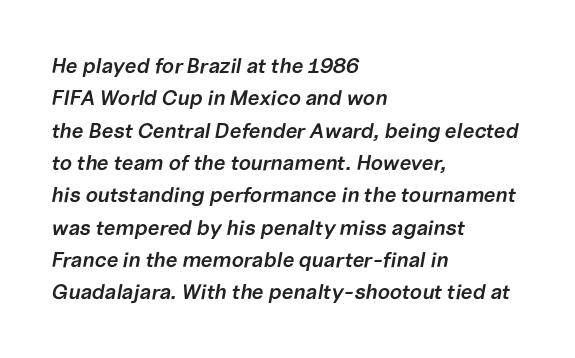
{"italic": "yes", "lean": "right", "slant_degrees": 10, "bold": "semi", "underline": "no", "align": "left", "line_spacing": "normal", "line_spacing_ratio": 1.54, "letter_spacing": "normal", "letter_spacing_em": 0.0, "glyph_px": 21}
